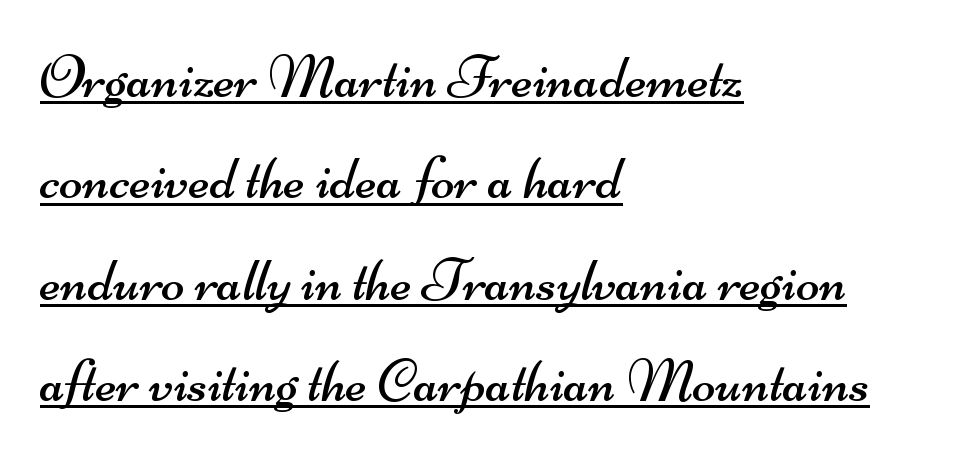
{"serif": "no", "bold": "no", "weight": "regular", "width": "wide", "stroke_contrast": "medium", "x_height": "small", "monospaced": "no", "underline": "yes", "align": "left", "line_spacing": "normal", "line_spacing_ratio": 1.66, "letter_spacing": "normal", "letter_spacing_em": 0.0, "glyph_px": 61}
